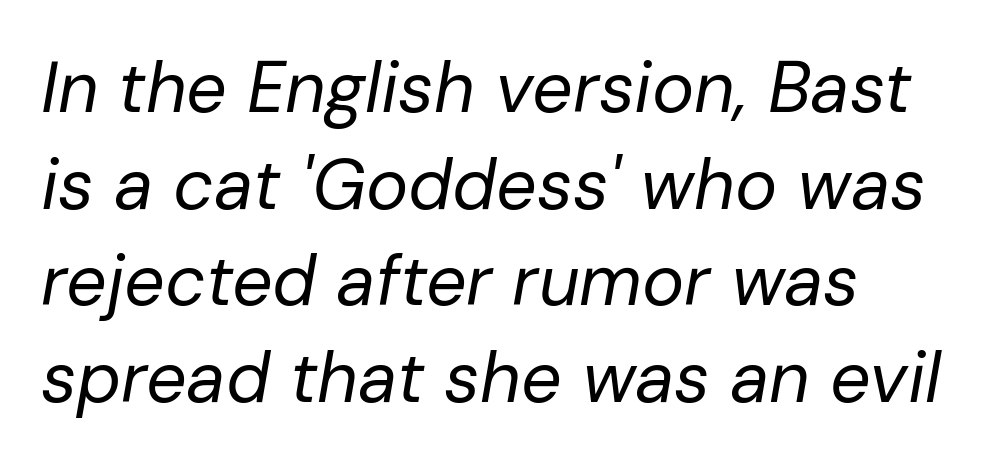
This rendering features lettering with no underline. These lines are rendered in a variable-pitch font. Which margin do the lines hug? The left one — the right edge is uneven. The letters sit at their default tracking, neither squeezed nor spread.
